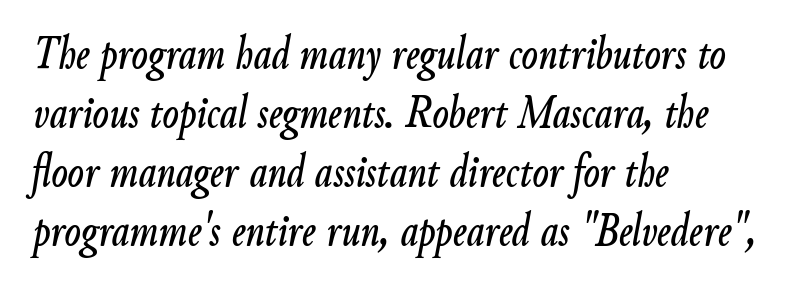
Q: Is the text italic (slanted)? A: Yes, it leans right by about 9 degrees.
Q: Is the text underlined? A: No.
Q: How is the paragraph aligned? A: Left-aligned.
Q: Is the spacing between letters normal or unusually wide? A: Normal.
Q: Width (condensed, normal, or wide)? A: Condensed.
Q: Stroke contrast? A: Low.
Q: x-height? A: Small.
Q: Monospaced? A: No.
